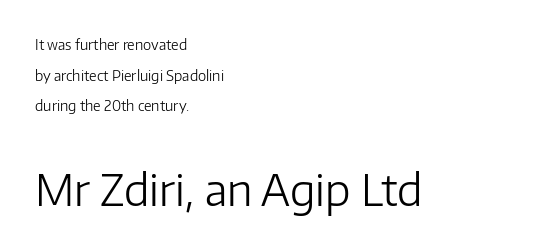
The composition opens small and finishes big. The line texture is even and compact thanks to regular tracking. Stroke mass is kept to a normal reading level or below. Widely set lines give the paragraph a tall, airy silhouette.
